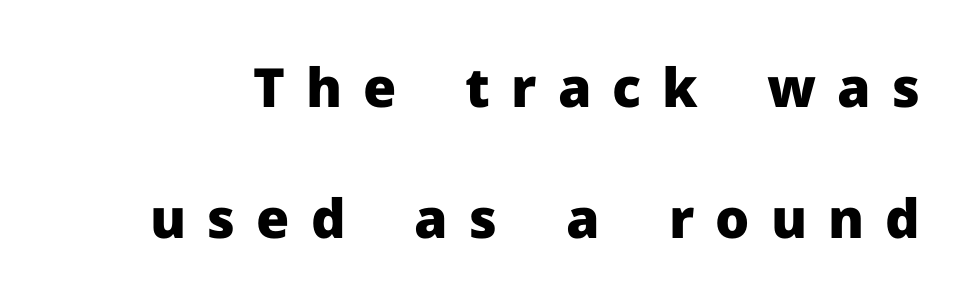
The image shows 54 px heavy sans-serif type, upright; set loose line spacing (2.42x), unusually wide letter spacing (+0.39 em), not underlined; low stroke contrast and a medium x-height.
